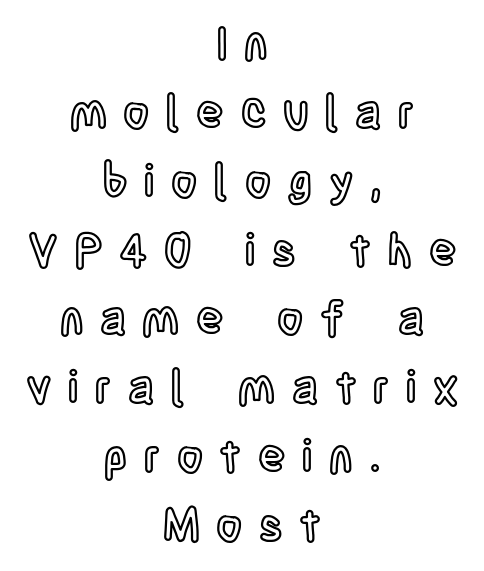
Q: Is the text italic (slanted)? A: No, it is upright.
Q: Is the text underlined? A: No.
Q: How is the paragraph aligned? A: Centered.
Q: Is the spacing between letters normal or unusually wide? A: Unusually wide.
Q: Is the spacing between lines tight, normal or loose? A: Normal.
Q: Width (condensed, normal, or wide)? A: Condensed.
Q: x-height? A: Large.
Q: Monospaced? A: No.
